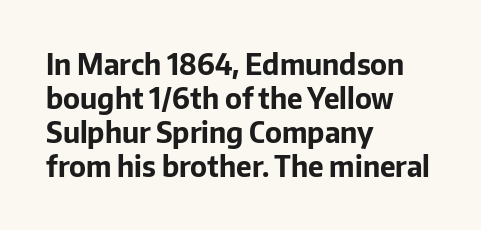
Q: Is the text bold? A: Yes.
Q: Is the text italic (slanted)? A: No, it is upright.
Q: Is the typeface a serif or a sans-serif typeface? A: Sans-serif.
Q: Is the text underlined? A: No.
Q: How is the paragraph aligned? A: Left-aligned.
Q: Is the spacing between letters normal or unusually wide? A: Normal.
Q: Width (condensed, normal, or wide)? A: Normal.
Q: Stroke contrast? A: Low.
Q: x-height? A: Medium.
Q: Monospaced? A: No.
